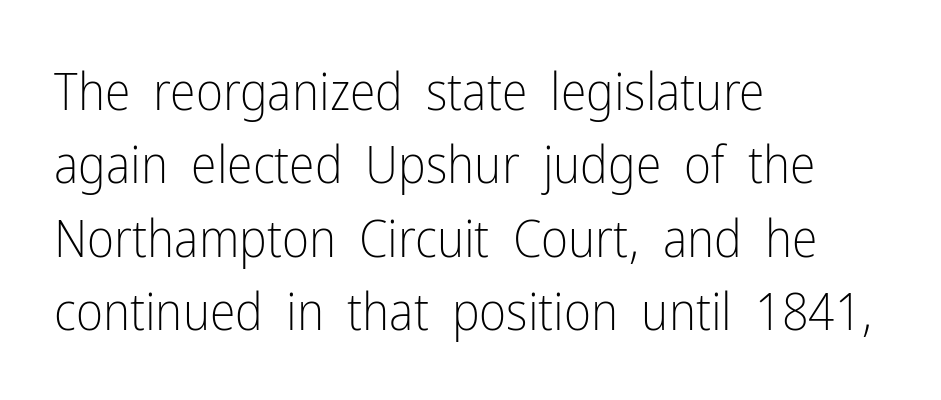
Nothing sits at the stroke ends, so this counts as sans-serif. Lines of text with bare space underneath. Reading down the column, the eye jumps a familiar distance to each next line. Italic: no, the glyphs are upright roman.
